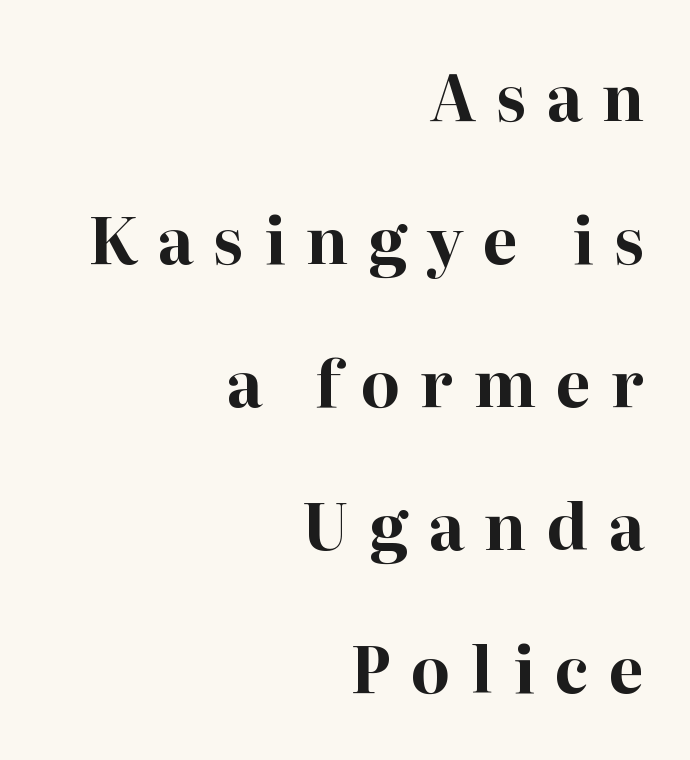
The ragged edge is on the left, which tells us the setting is flush right. Caption: bold face, heavy strokes. Is this a fixed-width face? No — the glyphs have proportional, varying widths. Each letter's strokes conclude with small projecting serifs.
